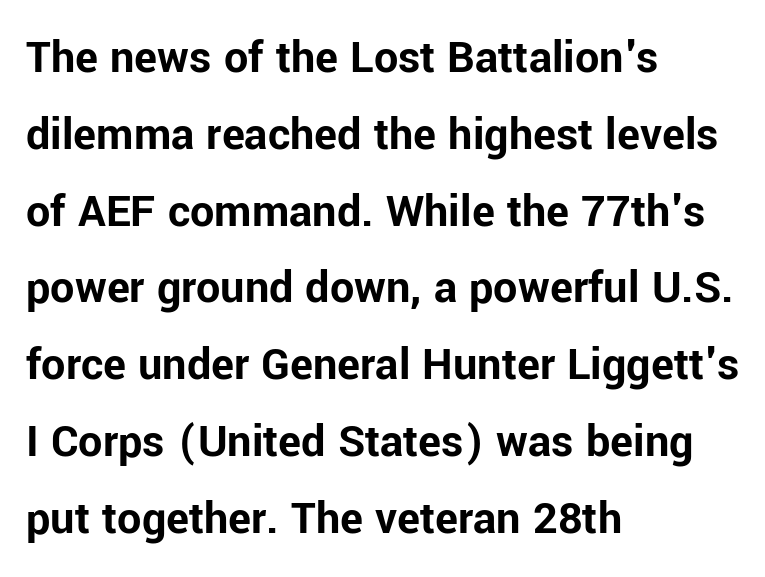
The image shows 48 px bold sans-serif type, upright; set left-aligned, normal line spacing (1.6x), normal letter spacing, not underlined; low stroke contrast and a medium x-height.
